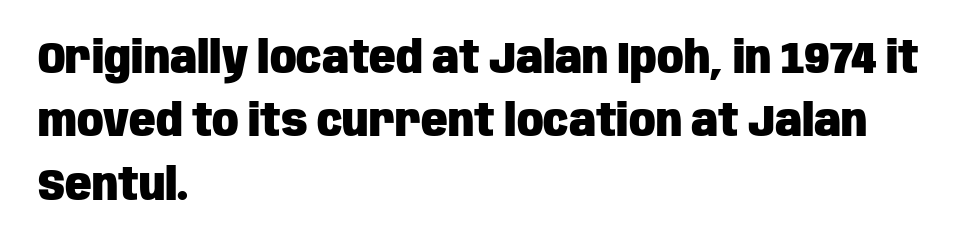
Notice how the stems are strictly vertical — no italics here. Underlining? Definitely not there. The setting favours the left margin, as ordinary paragraphs usually do. Words appear dense and cohesive because spacing is normal.
